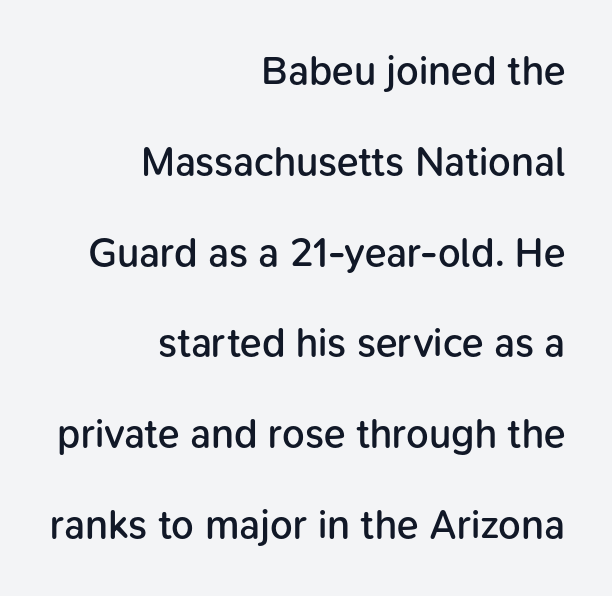
Q: Is the text bold? A: Semi-bold.
Q: Is the text italic (slanted)? A: No, it is upright.
Q: Is the typeface a serif or a sans-serif typeface? A: Sans-serif.
Q: Is the text underlined? A: No.
Q: How is the paragraph aligned? A: Right-aligned.
Q: Is the spacing between letters normal or unusually wide? A: Normal.
Q: Is the spacing between lines tight, normal or loose? A: Loose.
Q: Width (condensed, normal, or wide)? A: Normal.
Q: Stroke contrast? A: Low.
Q: x-height? A: Medium.
Q: Monospaced? A: No.
